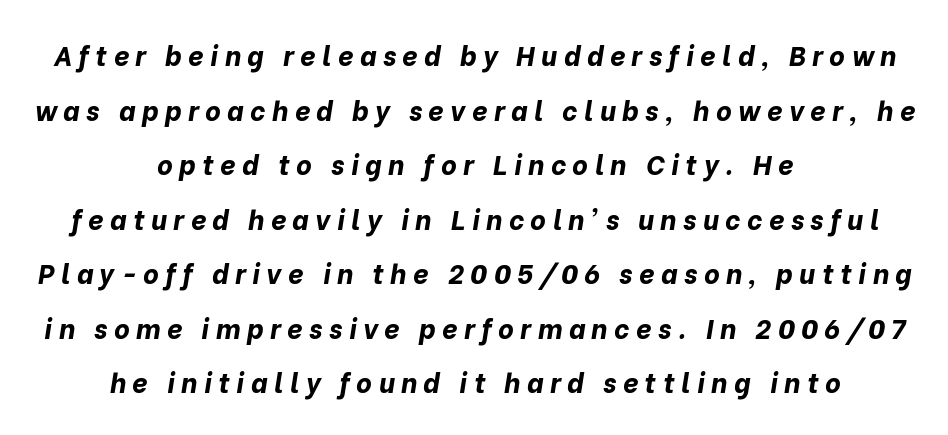
The image shows 27 px bold type, italic (leaning right); set centered, loose line spacing (2.02x), unusually wide letter spacing (+0.24 em), not underlined.
